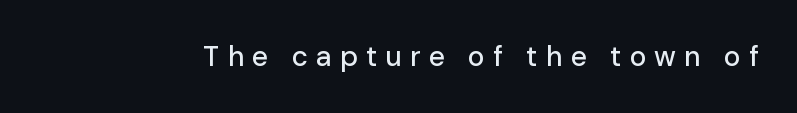
The zone under the glyphs is completely vacant. Designer's note — italics off, roman on. Varying glyph widths throughout — classic text-font behaviour. Words appear elongated and porous because spacing is wide. I'd call this a sans setting — the letters go barefoot.
